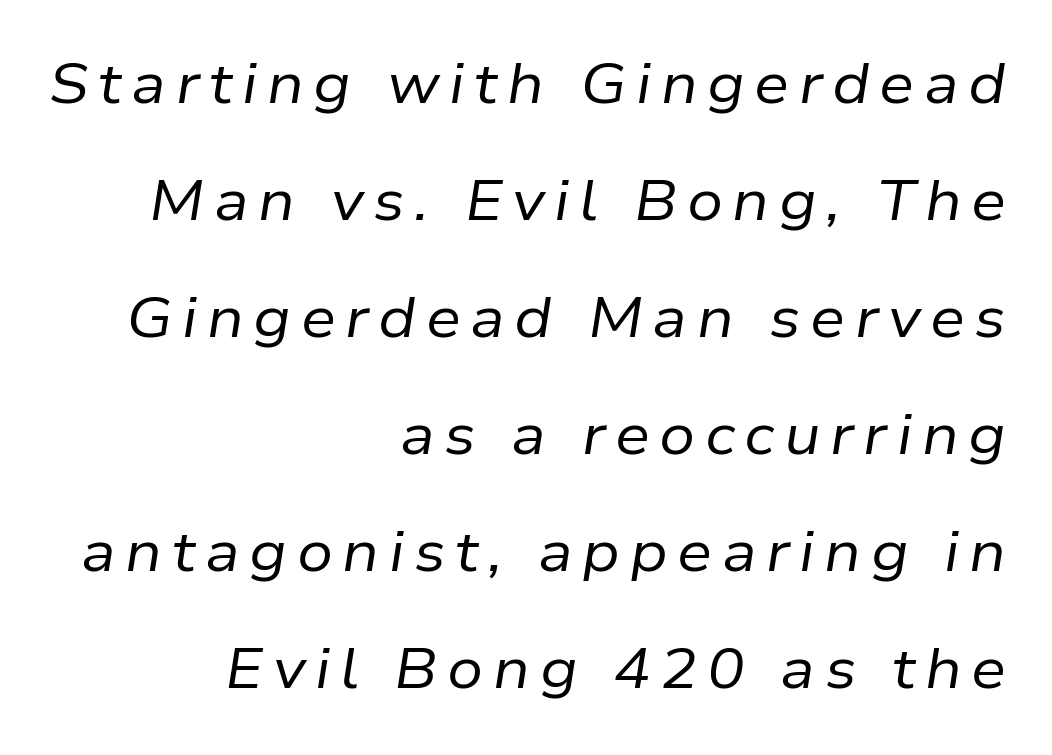
Q: Is the text bold? A: No.
Q: Is the text italic (slanted)? A: Yes, it leans right by about 9 degrees.
Q: Is the text underlined? A: No.
Q: How is the paragraph aligned? A: Right-aligned.
Q: Is the spacing between lines tight, normal or loose? A: Loose.
Q: Width (condensed, normal, or wide)? A: Normal.
Q: Stroke contrast? A: Low.
Q: x-height? A: Medium.
Q: Monospaced? A: No.
